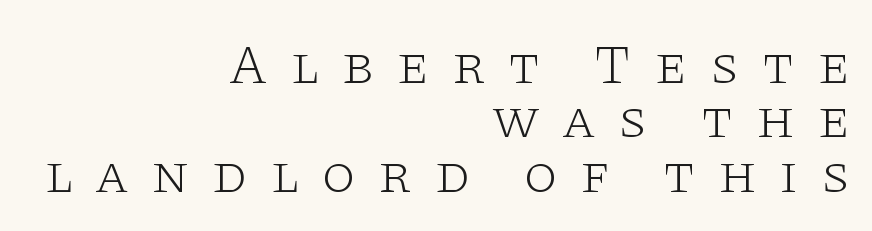
The letters advance in unequal steps, a hallmark of proportional type. A typesetter would mark this as roman, not italic. What kind of face is this? One with serifs. Underlining? Definitely not there.
